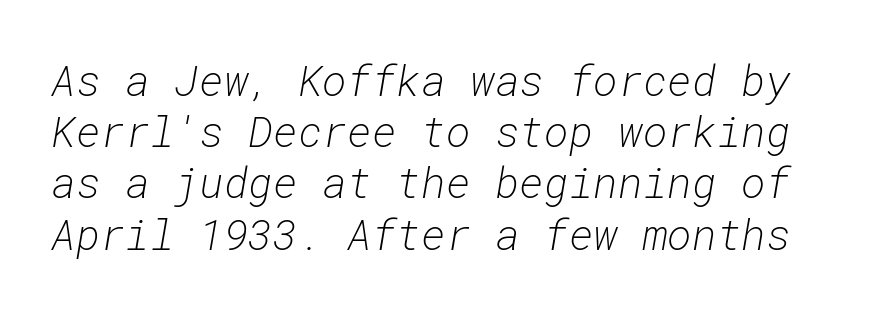
The image shows 42 px light type, italic (leaning right), monospaced; set line spacing 1.22x, normal letter spacing, not underlined; low stroke contrast and a medium x-height.
